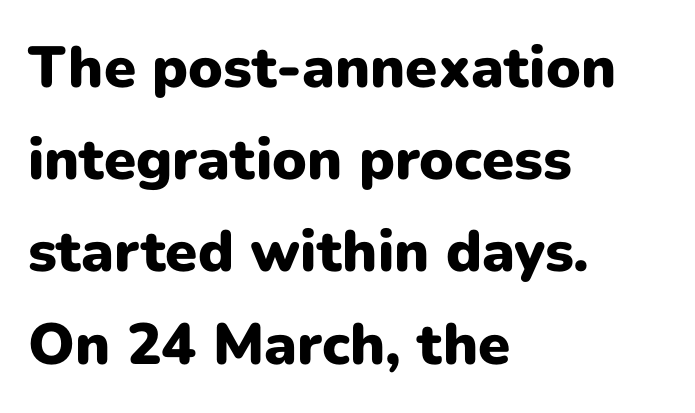
Q: Is the text bold? A: Yes.
Q: Is the text italic (slanted)? A: No, it is upright.
Q: Is the typeface a serif or a sans-serif typeface? A: Sans-serif.
Q: Is the text underlined? A: No.
Q: How is the paragraph aligned? A: Left-aligned.
Q: Is the spacing between letters normal or unusually wide? A: Normal.
Q: Is the spacing between lines tight, normal or loose? A: Normal.
Q: Width (condensed, normal, or wide)? A: Normal.
Q: Stroke contrast? A: Low.
Q: x-height? A: Medium.
Q: Monospaced? A: No.
